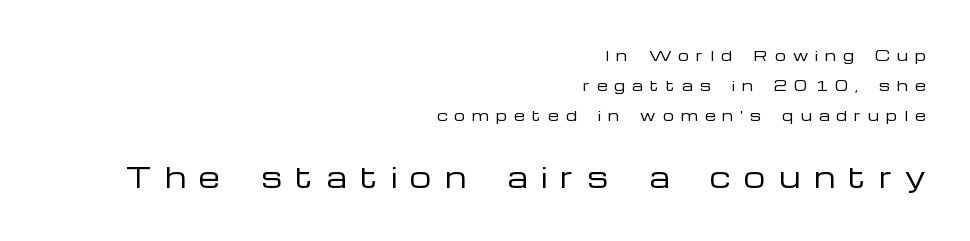
Q: Is the text bold? A: No.
Q: Is the text italic (slanted)? A: No, it is upright.
Q: Is the text underlined? A: No.
Q: How is the paragraph aligned? A: Right-aligned.
Q: Is the spacing between letters normal or unusually wide? A: Unusually wide.
Q: Is the spacing between lines tight, normal or loose? A: Loose.
Q: Which block of text is set in a larger size, the first (top) or the second (bottom)? A: The second (bottom) one.
